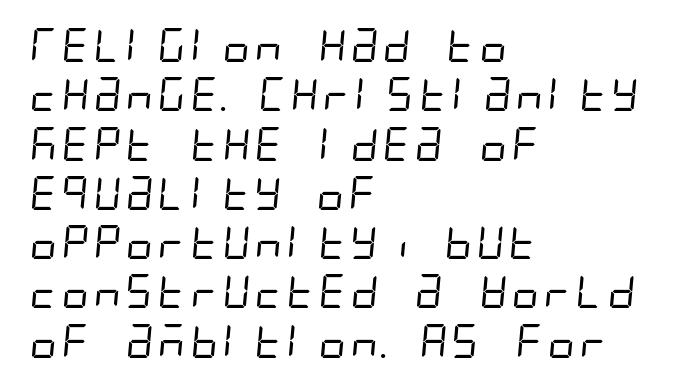
Q: Is the text bold? A: No.
Q: Is the typeface a serif or a sans-serif typeface? A: Sans-serif.
Q: Is the text underlined? A: No.
Q: How is the paragraph aligned? A: Left-aligned.
Q: Is the spacing between letters normal or unusually wide? A: Normal.
Q: Is the spacing between lines tight, normal or loose? A: Normal.
Q: Width (condensed, normal, or wide)? A: Condensed.
Q: Stroke contrast? A: Low.
Q: x-height? A: Large.
